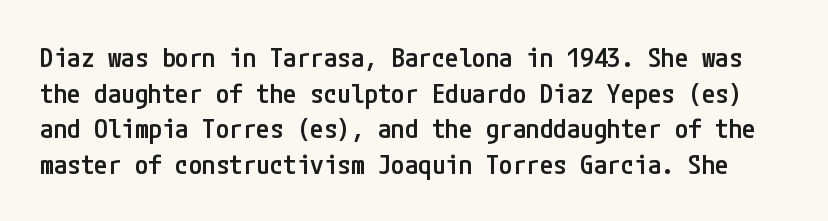
The glyphs are unaccompanied by any horizontal stroke below them. Typographic density is moderately raised because the face is semibold. Letter spacing: default. When letters stand straight like this, we call the style roman or upright.
